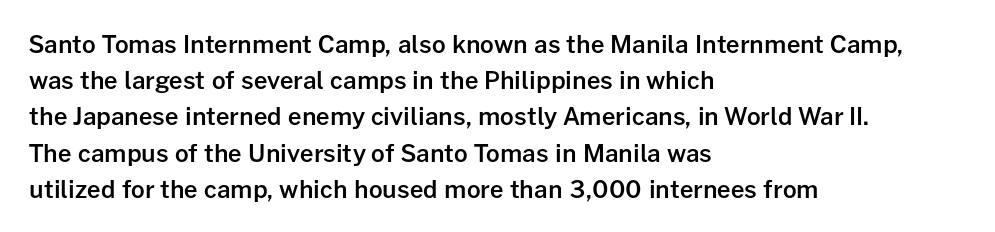
Q: Is the text bold? A: Semi-bold.
Q: Is the text italic (slanted)? A: No, it is upright.
Q: Is the text underlined? A: No.
Q: How is the paragraph aligned? A: Left-aligned.
Q: Is the spacing between letters normal or unusually wide? A: Normal.
Q: Is the spacing between lines tight, normal or loose? A: Normal.
